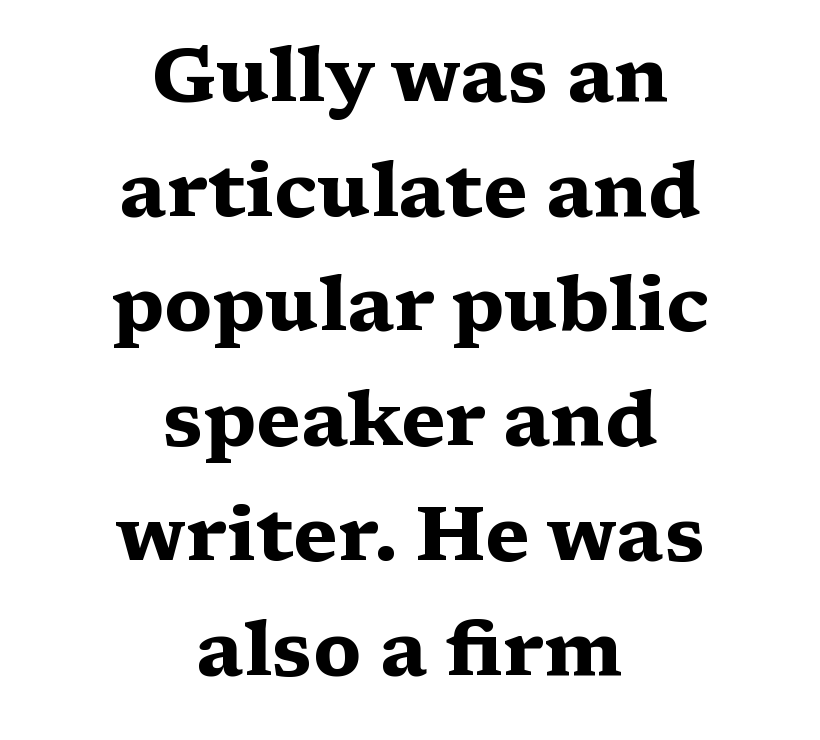
The image shows 77 px heavy, wide serif type, upright; set centered, normal line spacing (1.49x), normal letter spacing, not underlined; medium stroke contrast and a medium x-height.
